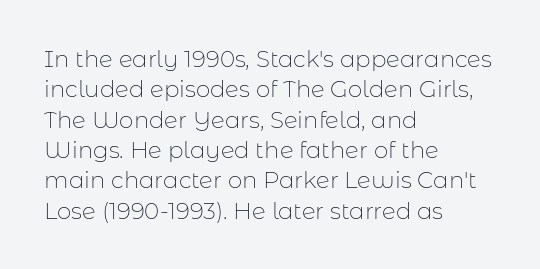
The image shows 23 px text type, upright; set left-aligned, normal line spacing (1.32x), normal letter spacing, not underlined.
